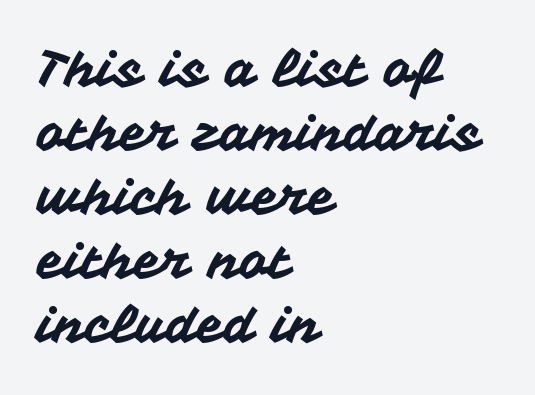
The image shows 50 px sans-serif type; set left-aligned, normal line spacing (1.28x), normal letter spacing, not underlined; medium stroke contrast and a medium x-height.
